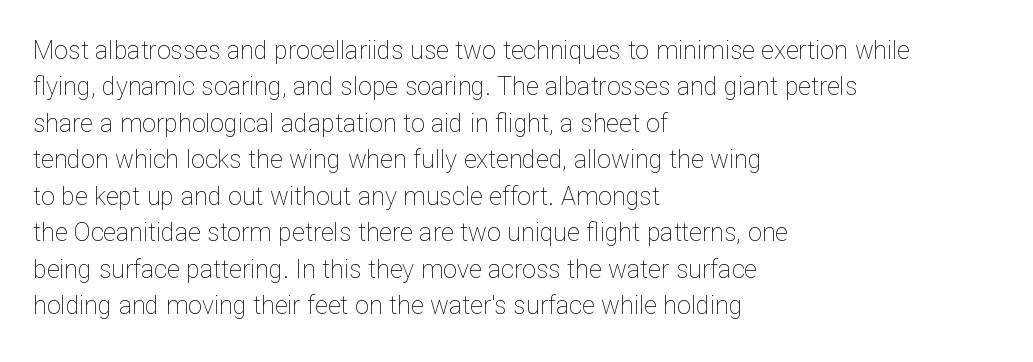
Q: Is the text bold? A: No.
Q: Is the text italic (slanted)? A: No, it is upright.
Q: Is the text underlined? A: No.
Q: How is the paragraph aligned? A: Left-aligned.
Q: Is the spacing between letters normal or unusually wide? A: Normal.
Q: Is the spacing between lines tight, normal or loose? A: Normal.
